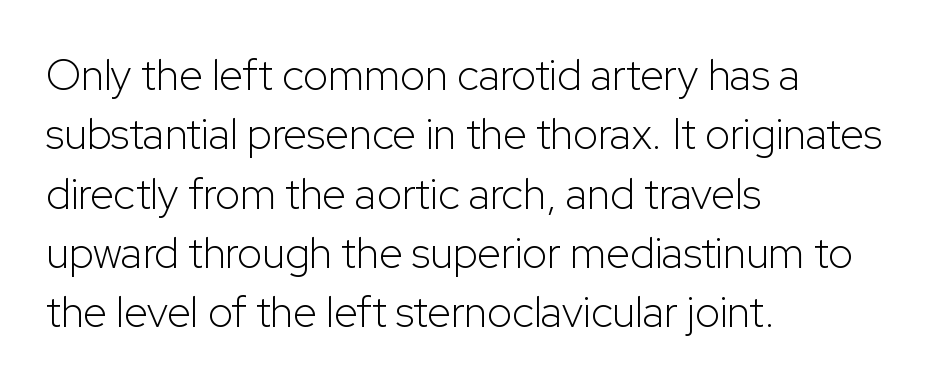
The image shows 43 px light sans-serif type, upright; set left-aligned, normal line spacing (1.38x), normal letter spacing, not underlined; low stroke contrast and a medium x-height.
